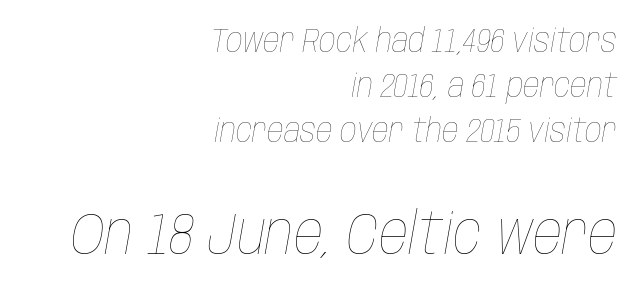
{"italic": "yes", "lean": "right", "slant_degrees": 10, "bold": "no", "weight": "thin", "width": "condensed", "stroke_contrast": "low", "x_height": "large", "monospaced": "no", "underline": "no", "align": "right", "line_spacing": "normal", "line_spacing_ratio": 1.37, "letter_spacing": "normal", "letter_spacing_em": 0.0, "larger_block": "second", "size_ratio": 1.76, "glyph_px": 58}
